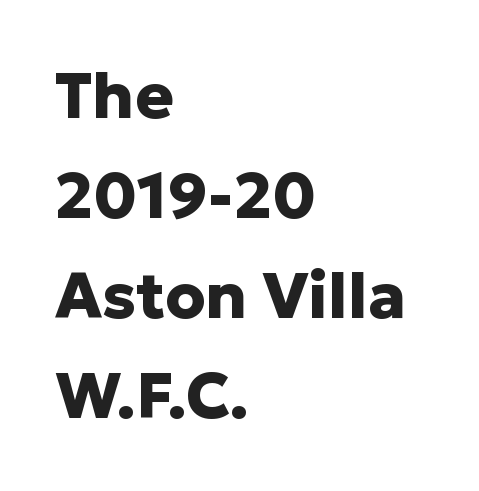
The image shows 64 px heavy sans-serif type, upright; set left-aligned, normal line spacing (1.56x), normal letter spacing, not underlined; low stroke contrast and a medium x-height.
